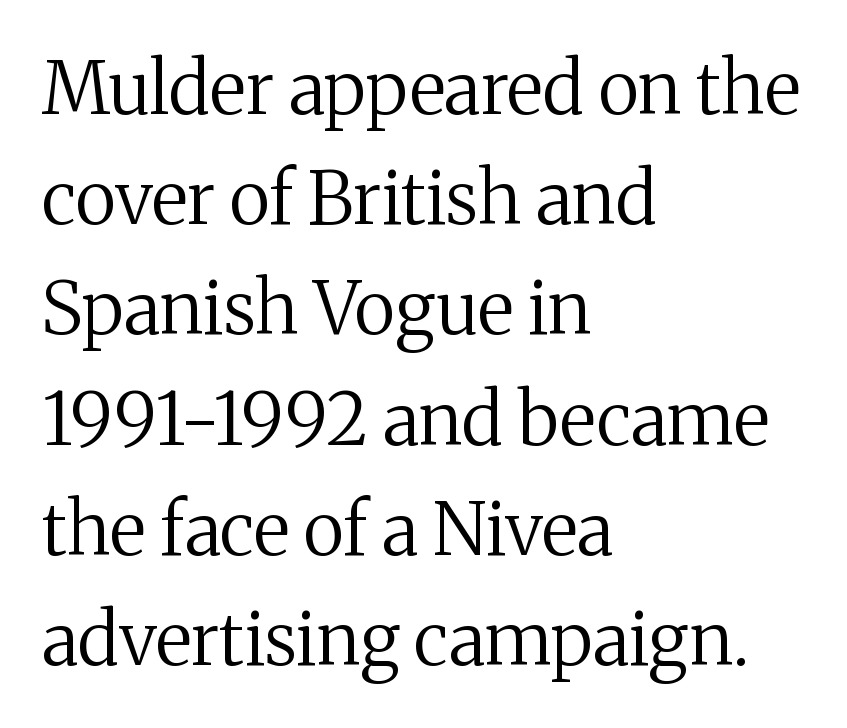
{"serif": "yes", "italic": "no", "bold": "no", "weight": "regular", "width": "normal", "stroke_contrast": "medium", "x_height": "medium", "monospaced": "no", "underline": "no", "align": "left", "line_spacing": "normal", "line_spacing_ratio": 1.51, "letter_spacing": "normal", "letter_spacing_em": 0.0, "glyph_px": 73}
